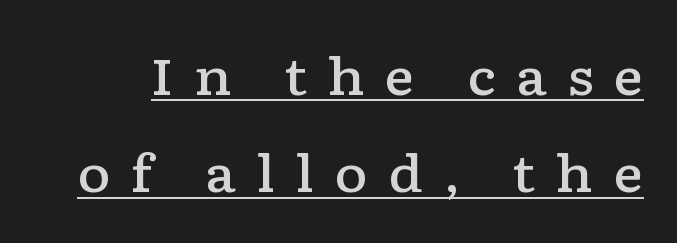
{"serif": "yes", "italic": "no", "bold": "semi", "weight": "semibold", "width": "wide", "stroke_contrast": "low", "x_height": "medium", "monospaced": "no", "underline": "yes", "line_spacing": "loose", "line_spacing_ratio": 1.91, "letter_spacing": "wide", "letter_spacing_em": 0.39, "glyph_px": 51}
